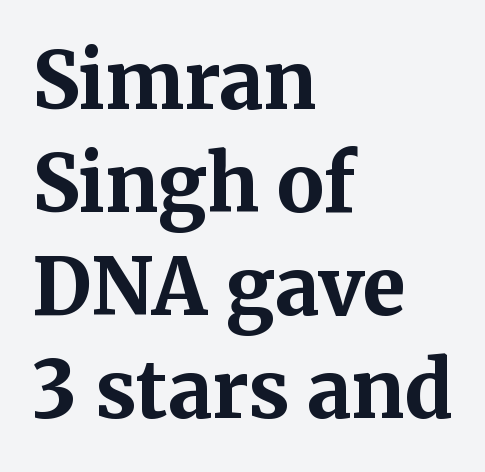
The image shows 78 px bold serif type, upright; set left-aligned, normal line spacing (1.32x), normal letter spacing, not underlined; medium stroke contrast and a medium x-height.
